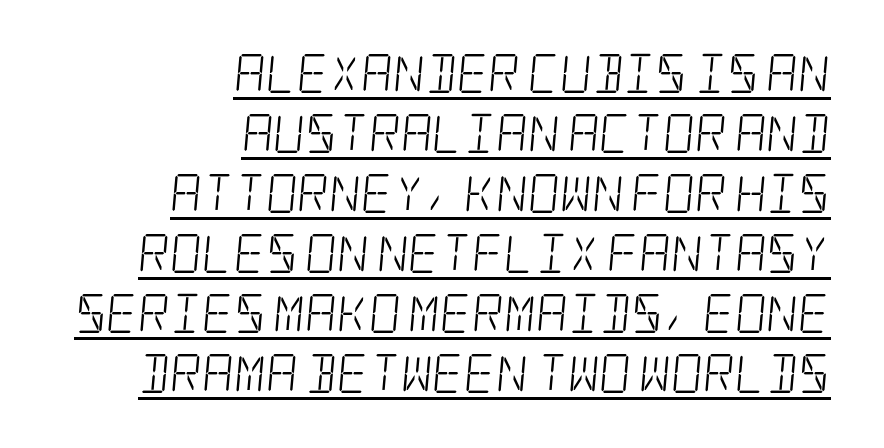
The image shows 39 px light, condensed serif type; set right-aligned, normal line spacing (1.54x), normal letter spacing, underlined; low stroke contrast and a large x-height.
